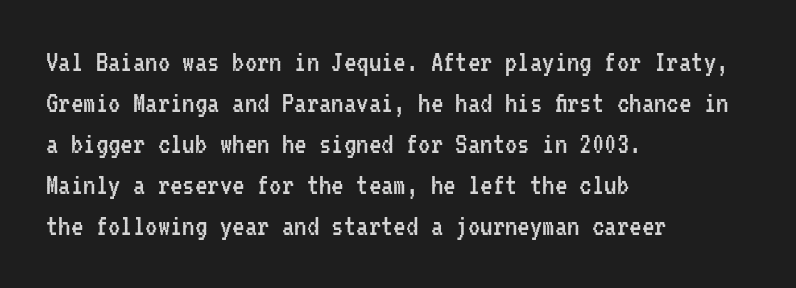
The image shows 31 px regular-weight, condensed sans-serif type, upright, monospaced; set left-aligned, normal line spacing (1.32x), normal letter spacing, not underlined; low stroke contrast and a medium x-height.
